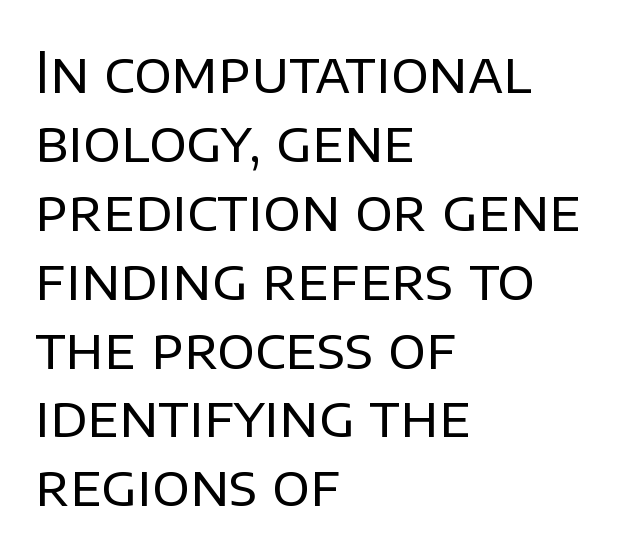
Q: Is the text bold? A: No.
Q: Is the text italic (slanted)? A: No, it is upright.
Q: Is the typeface a serif or a sans-serif typeface? A: Sans-serif.
Q: Is the text underlined? A: No.
Q: How is the paragraph aligned? A: Left-aligned.
Q: Is the spacing between letters normal or unusually wide? A: Normal.
Q: Width (condensed, normal, or wide)? A: Normal.
Q: Stroke contrast? A: Low.
Q: x-height? A: Large.
Q: Monospaced? A: No.
